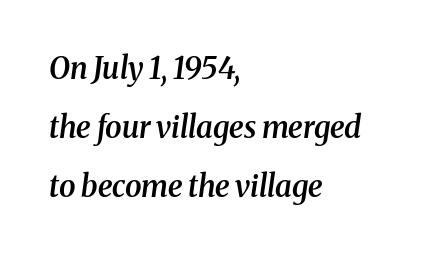
{"serif": "yes", "italic": "yes", "lean": "right", "slant_degrees": 8, "bold": "semi", "weight": "semibold", "width": "normal", "stroke_contrast": "medium", "x_height": "medium", "monospaced": "no", "underline": "no", "align": "left", "line_spacing": "loose", "line_spacing_ratio": 1.97, "letter_spacing": "normal", "letter_spacing_em": 0.0, "glyph_px": 30}
